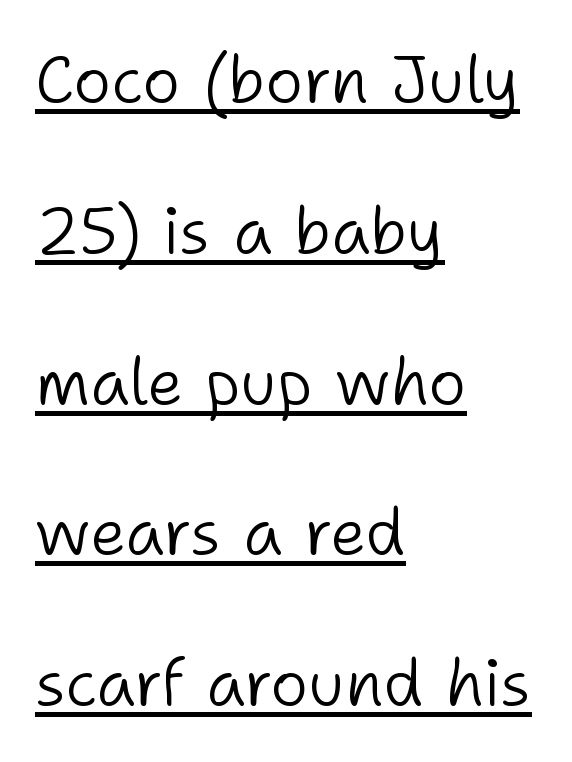
{"serif": "no", "italic": "no", "bold": "no", "weight": "light", "width": "normal", "stroke_contrast": "low", "x_height": "medium", "monospaced": "no", "underline": "yes", "align": "left", "line_spacing": "loose", "line_spacing_ratio": 2.32, "letter_spacing": "normal", "letter_spacing_em": 0.0, "glyph_px": 65}
